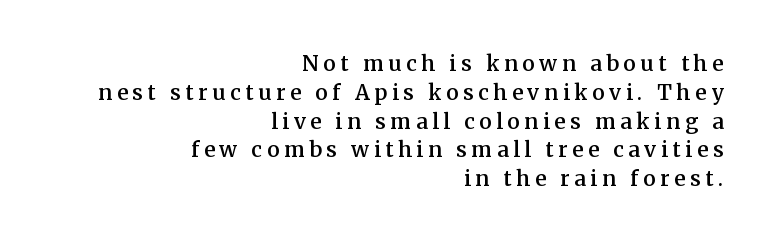
How would I describe the line gaps? Plain and ordinary. On the weight axis this lands at semibold, roughly 600. The letters stand upright; this is a roman face. If you drew a ruler down the right edge, every line would touch it.
